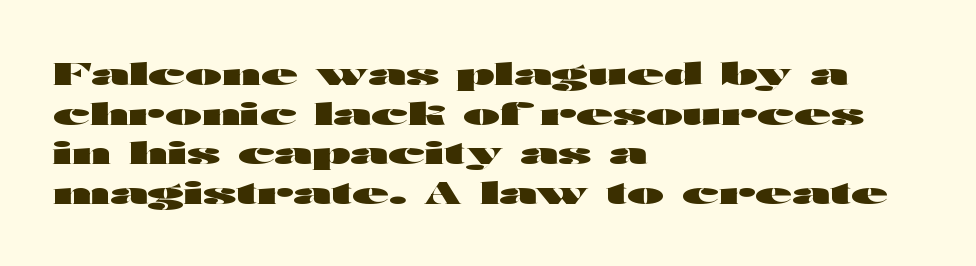
These lines are set flush left with a ragged right edge. Rule under the text: the space is simply empty. Is this a fixed-width face? No — the glyphs have proportional, varying widths. This rendering leaves character spacing at its baseline value. Chunky letters — that's bold for sure.
